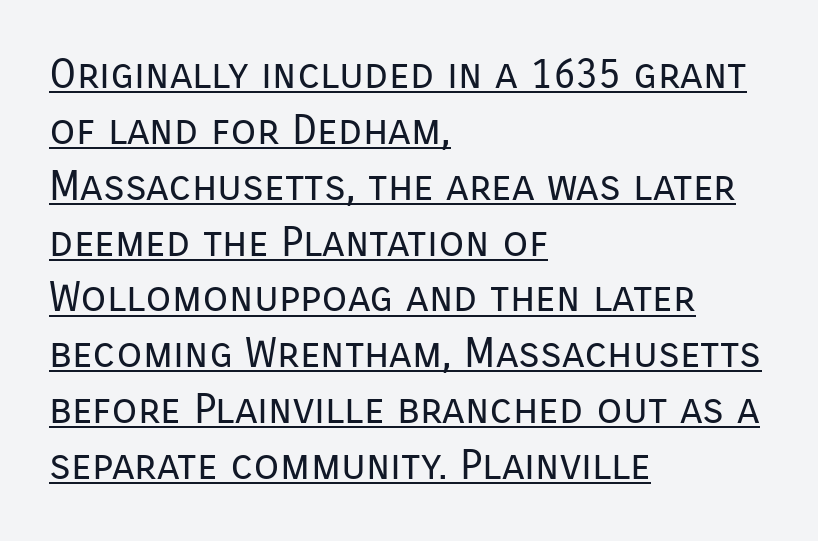
Q: Is the text bold? A: No.
Q: Is the text italic (slanted)? A: No, it is upright.
Q: Is the typeface a serif or a sans-serif typeface? A: Sans-serif.
Q: Is the text underlined? A: Yes.
Q: How is the paragraph aligned? A: Left-aligned.
Q: Is the spacing between letters normal or unusually wide? A: Normal.
Q: Is the spacing between lines tight, normal or loose? A: Normal.
Q: Width (condensed, normal, or wide)? A: Normal.
Q: Stroke contrast? A: Low.
Q: x-height? A: Medium.
Q: Monospaced? A: No.
